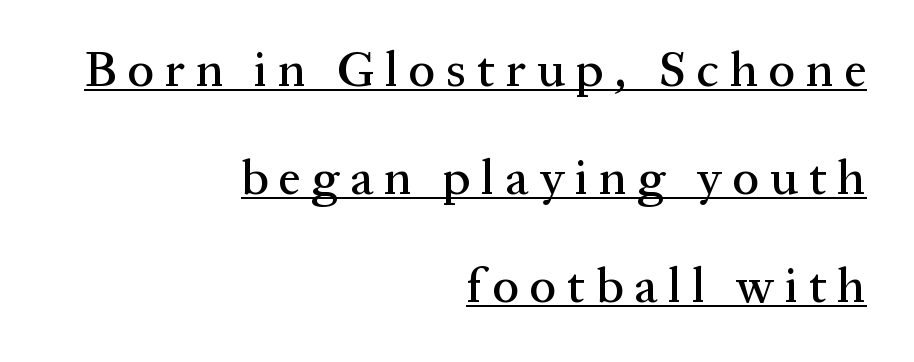
Q: Is the text italic (slanted)? A: No, it is upright.
Q: Is the typeface a serif or a sans-serif typeface? A: Serif.
Q: Is the text underlined? A: Yes.
Q: How is the paragraph aligned? A: Right-aligned.
Q: Is the spacing between letters normal or unusually wide? A: Unusually wide.
Q: Is the spacing between lines tight, normal or loose? A: Loose.
Q: Width (condensed, normal, or wide)? A: Normal.
Q: Stroke contrast? A: Medium.
Q: x-height? A: Medium.
Q: Monospaced? A: No.
